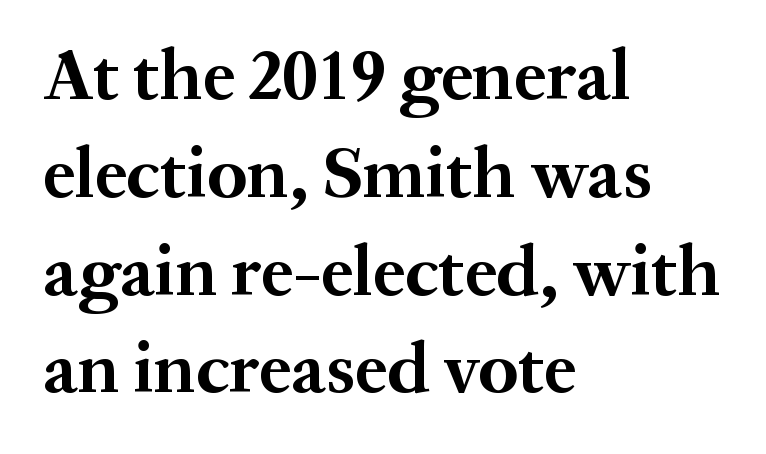
The image shows 73 px bold serif type, upright; set left-aligned, normal line spacing (1.34x), normal letter spacing, not underlined; medium stroke contrast and a medium x-height.
